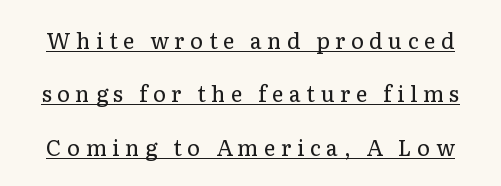
Q: Is the text bold? A: No.
Q: Is the text italic (slanted)? A: No, it is upright.
Q: Is the text underlined? A: Yes.
Q: Is the spacing between letters normal or unusually wide? A: Unusually wide.
Q: Is the spacing between lines tight, normal or loose? A: Loose.
